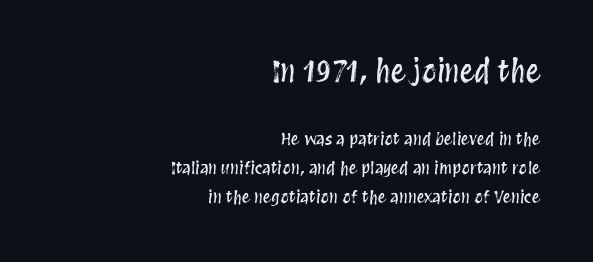
The image shows 30 px condensed type, upright; set right-aligned, line spacing 1.71x, normal letter spacing, not underlined; the first (top) block is 1.76x larger; medium stroke contrast and a large x-height.
